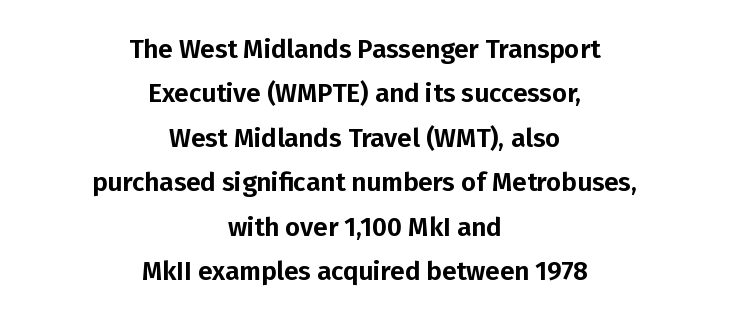
Q: Is the text italic (slanted)? A: No, it is upright.
Q: Is the text underlined? A: No.
Q: How is the paragraph aligned? A: Centered.
Q: Is the spacing between letters normal or unusually wide? A: Normal.
